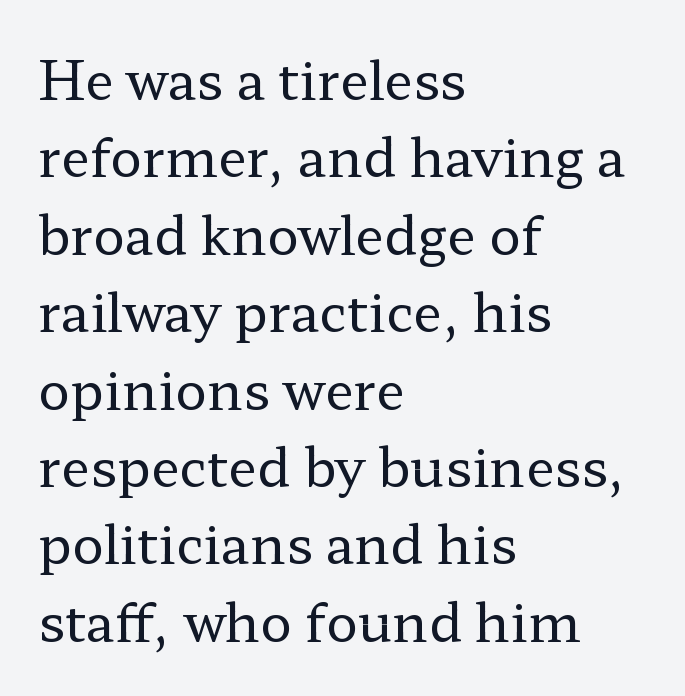
Q: Is the text bold? A: No.
Q: Is the text italic (slanted)? A: No, it is upright.
Q: Is the typeface a serif or a sans-serif typeface? A: Serif.
Q: Is the text underlined? A: No.
Q: How is the paragraph aligned? A: Left-aligned.
Q: Is the spacing between letters normal or unusually wide? A: Normal.
Q: Is the spacing between lines tight, normal or loose? A: Normal.
Q: Width (condensed, normal, or wide)? A: Wide.
Q: Stroke contrast? A: Low.
Q: x-height? A: Medium.
Q: Monospaced? A: No.
